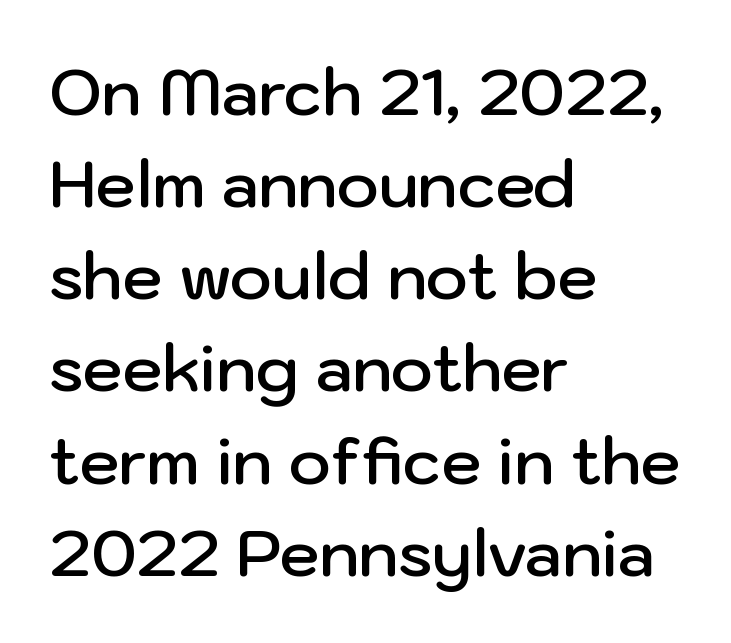
Casual observation: everything's shoved over to the left. Notice the strokes are somewhat thickened but not fully heavy: this is a semibold. Nope, not italic — everything's standing straight. Rows of type keep a routine distance in the vertical direction. Descenders are the only things crossing below the line. This is sans-serif lettering, the kind often seen on screens and signage.
